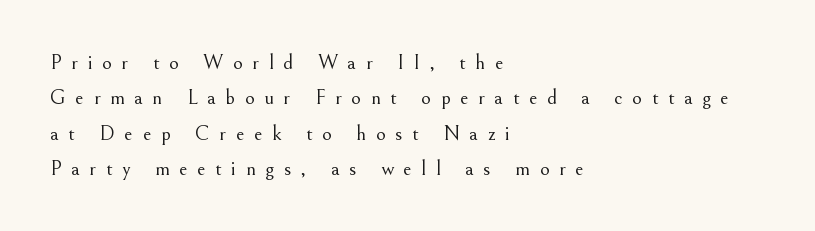
{"italic": "no", "bold": "no", "underline": "no", "align": "left", "line_spacing": "normal", "line_spacing_ratio": 1.68, "letter_spacing": "wide", "letter_spacing_em": 0.46, "glyph_px": 21}
